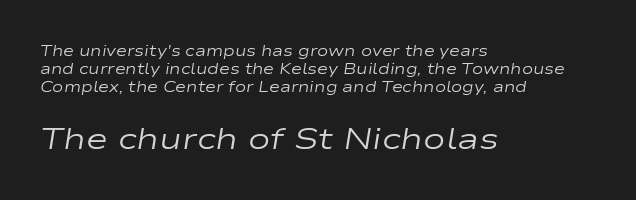
The image shows 30 px regular-weight, wide type, italic (leaning right); set left-aligned, line spacing 1.19x, normal letter spacing, not underlined; the second (bottom) block is 2.0x larger; low stroke contrast and a medium x-height.
